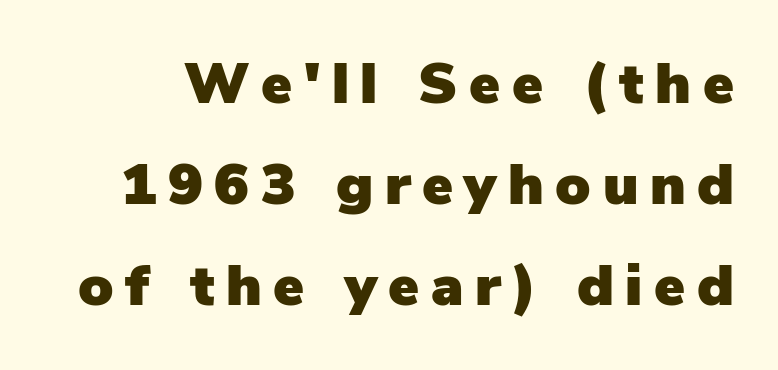
{"serif": "no", "italic": "no", "width": "normal", "stroke_contrast": "low", "x_height": "medium", "monospaced": "no", "underline": "no", "line_spacing_ratio": 1.74, "letter_spacing": "wide", "letter_spacing_em": 0.2, "glyph_px": 58}
